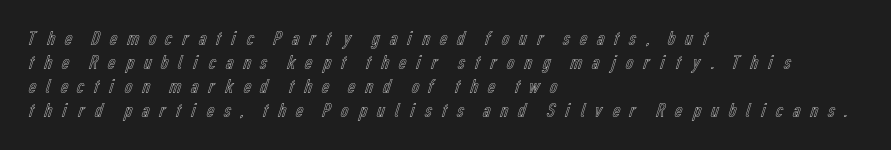
The image shows 21 px text type; set left-aligned, tight line spacing (1.14x), unusually wide letter spacing (+0.36 em), not underlined.
